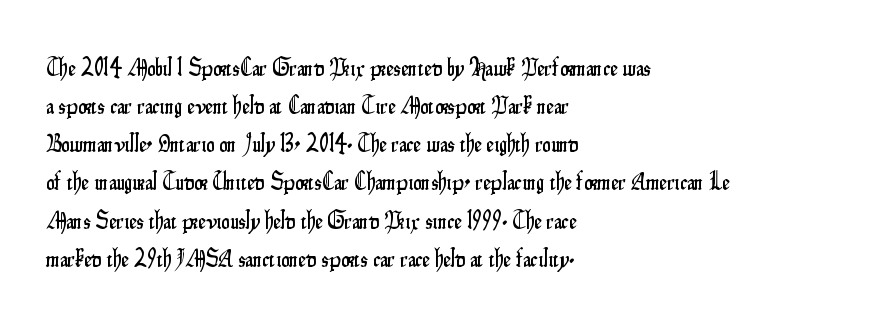
A normal amount of white space separates one row of letters from the next. In terms of letterspacing, this is plain default setting. Quick note: not italic, upright. Only glyphs here, with clear space below each row. Horizontally, the lines are justified to the leading edge only.
